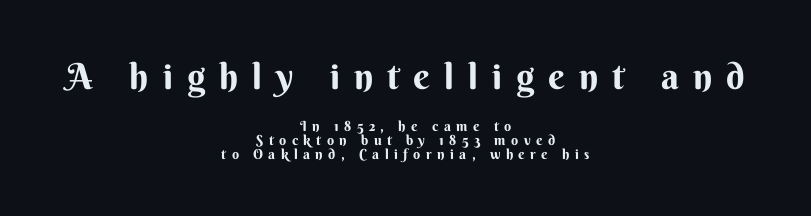
The image shows 36 px sans-serif type, upright; set centered, tight line spacing (0.98x), unusually wide letter spacing (+0.39 em), not underlined; the first (top) block is 2.57x larger; medium stroke contrast and a small x-height.
